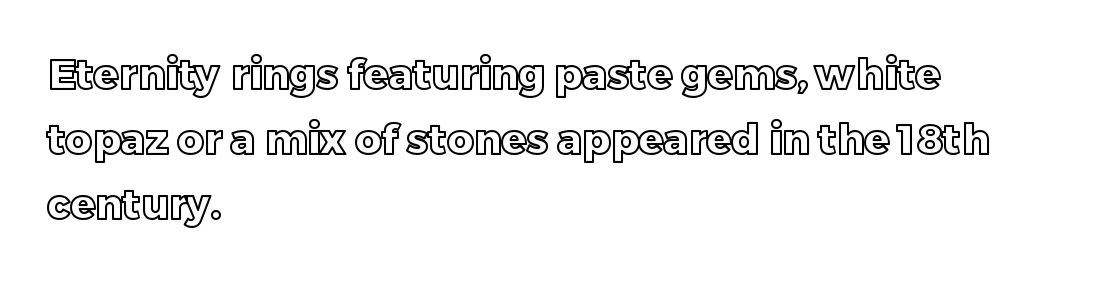
The image shows 41 px text type, upright; set left-aligned, normal line spacing (1.59x), normal letter spacing, not underlined; a large x-height.
